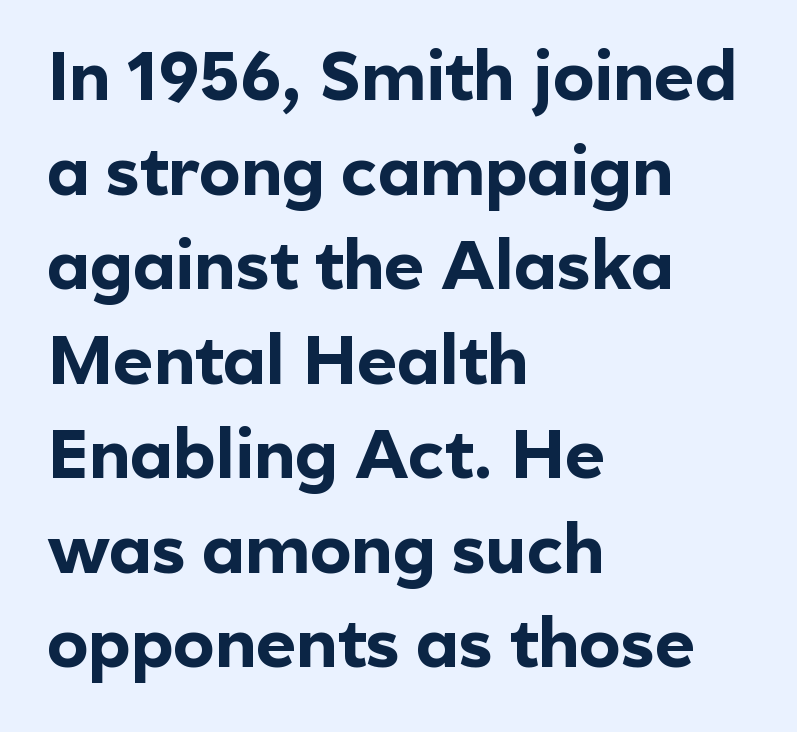
{"serif": "no", "italic": "no", "bold": "yes", "weight": "bold", "width": "normal", "x_height": "medium", "monospaced": "no", "underline": "no", "align": "left", "line_spacing": "normal", "line_spacing_ratio": 1.37, "letter_spacing": "normal", "letter_spacing_em": 0.0, "glyph_px": 69}
